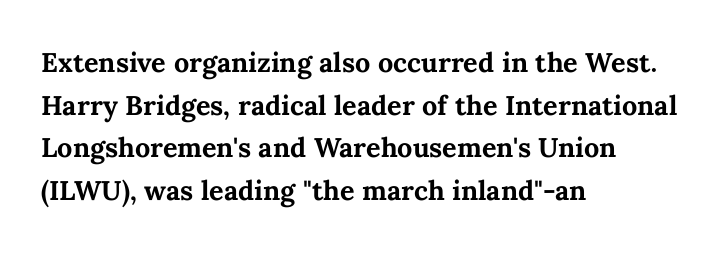
The image shows 27 px bold type, upright; set left-aligned, normal line spacing (1.58x), normal letter spacing, not underlined.
